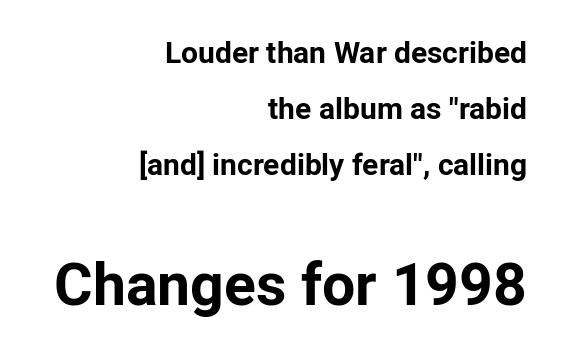
Every letter is thick-stroked: bold, no question. Every stem runs plumb, perpendicular to the baseline. No word sits above an underline. Type style note: lacks serifs. Compared with a flush-left layout, this one pins lines to the opposite, right side.
